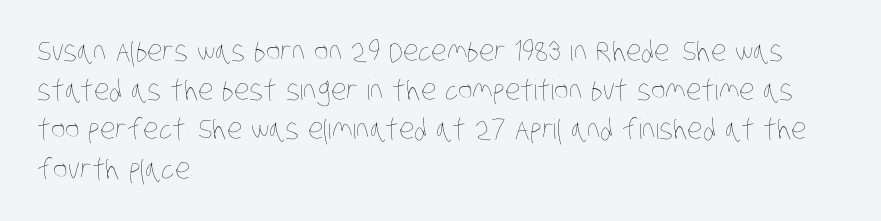
Think of a printed novel: that variable character pitch is what you see here. A clean baseline with only descenders dipping below it. Between one letter and the next there's only the usual sliver of space. The strokes carry an ordinary text weight at most. Horizontal bands of white between lines are of average thickness. These lines are set flush left with a ragged right edge.
